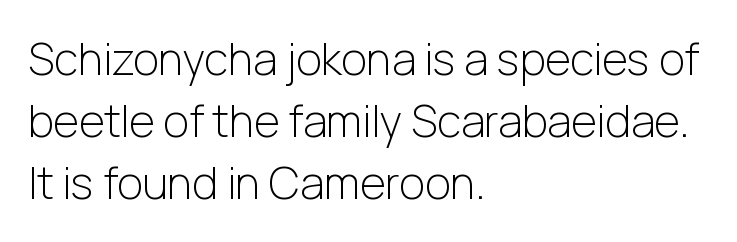
Nope, no serifs anywhere on these letters. Posture: upright roman. The tracking reads as untouched default to a designer's eye. Any mark beneath the type? The region is blank.
